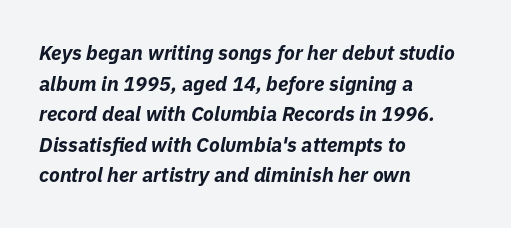
{"italic": "yes", "lean": "right", "slant_degrees": 11, "bold": "yes", "underline": "no", "align": "left", "line_spacing": "normal", "line_spacing_ratio": 1.53, "letter_spacing": "normal", "letter_spacing_em": 0.0, "glyph_px": 20}
